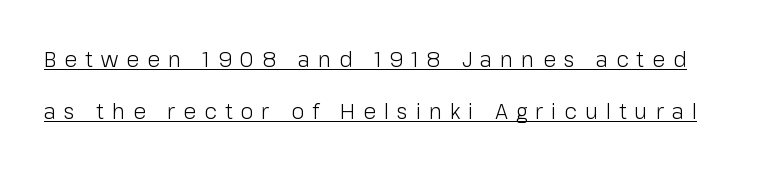
Q: Is the text bold? A: No.
Q: Is the text italic (slanted)? A: No, it is upright.
Q: Is the text underlined? A: Yes.
Q: Is the spacing between letters normal or unusually wide? A: Unusually wide.
Q: Is the spacing between lines tight, normal or loose? A: Loose.
